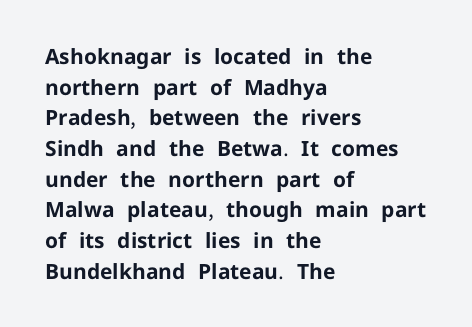
The image shows 21 px bold type, upright; set left-aligned, normal line spacing (1.46x), normal letter spacing, not underlined.
